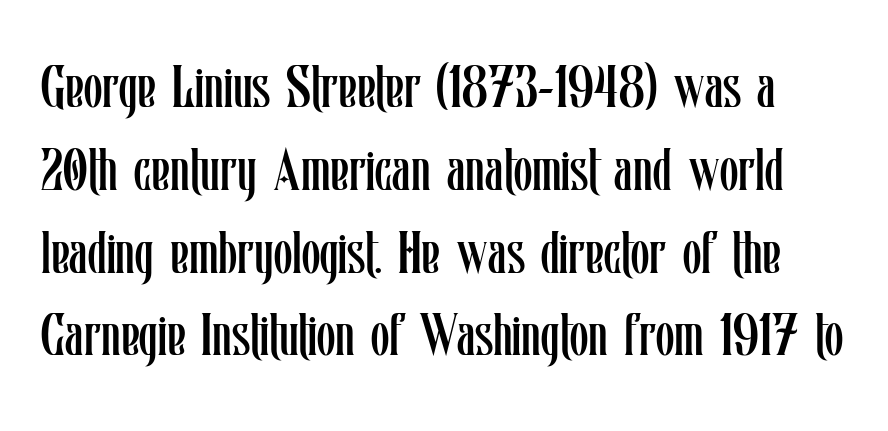
{"italic": "no", "bold": "no", "weight": "regular", "width": "condensed", "stroke_contrast": "low", "x_height": "medium", "monospaced": "no", "underline": "no", "line_spacing": "normal", "line_spacing_ratio": 1.38, "letter_spacing": "normal", "letter_spacing_em": 0.0, "glyph_px": 60}
